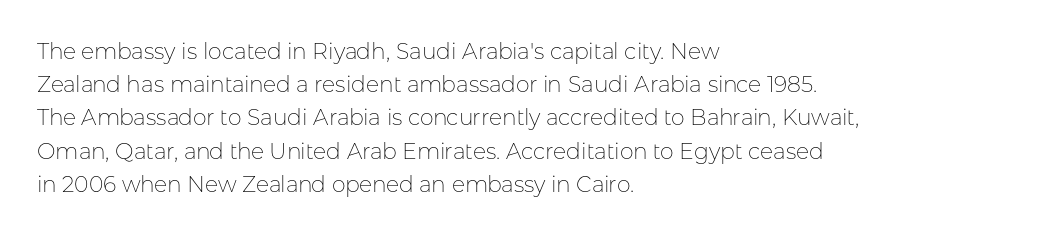
Tall strokes in this sample are plumb rather than angled. Weight: regular or lighter. Tracking value appears to be zero — textbook default spacing. The passage shown stacks its lines at a standard gap. The lines in this sample share a left origin and differ only in where they stop. Anything drawn beneath the words? Only blank space.
